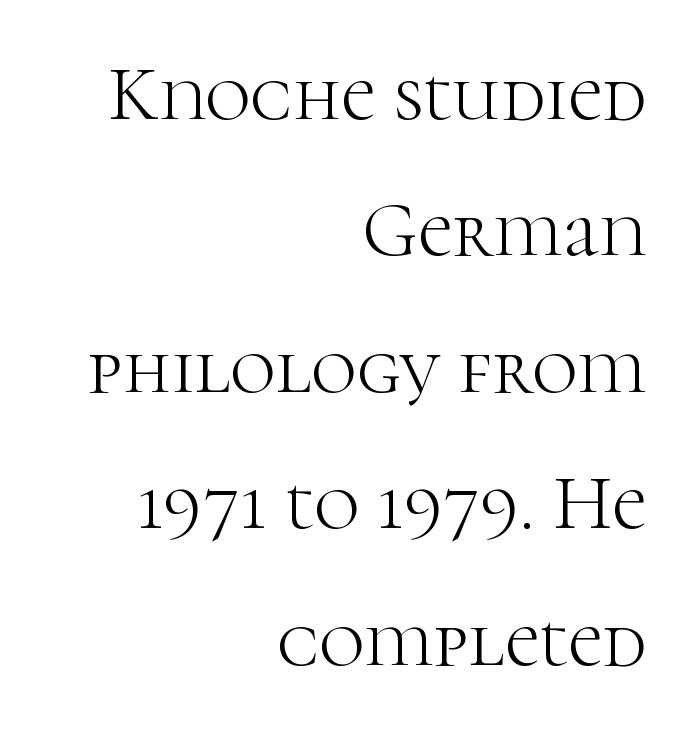
{"serif": "yes", "italic": "no", "bold": "no", "weight": "light", "width": "normal", "stroke_contrast": "high", "x_height": "medium", "monospaced": "no", "underline": "no", "align": "right", "line_spacing_ratio": 1.75, "letter_spacing": "normal", "letter_spacing_em": 0.0, "glyph_px": 78}
